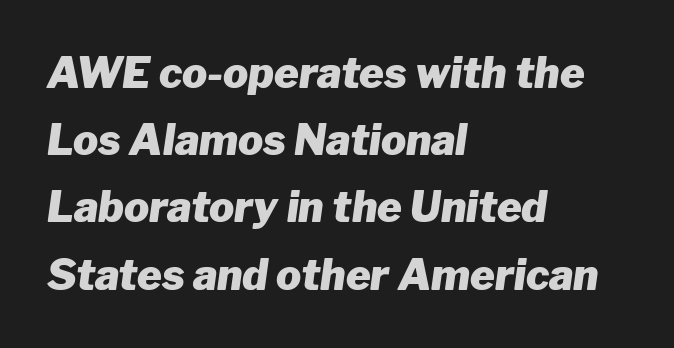
{"italic": "yes", "lean": "right", "slant_degrees": 8, "bold": "yes", "weight": "heavy", "width": "normal", "stroke_contrast": "low", "x_height": "medium", "monospaced": "no", "underline": "no", "align": "left", "line_spacing": "normal", "line_spacing_ratio": 1.6, "letter_spacing": "normal", "letter_spacing_em": 0.0, "glyph_px": 42}
